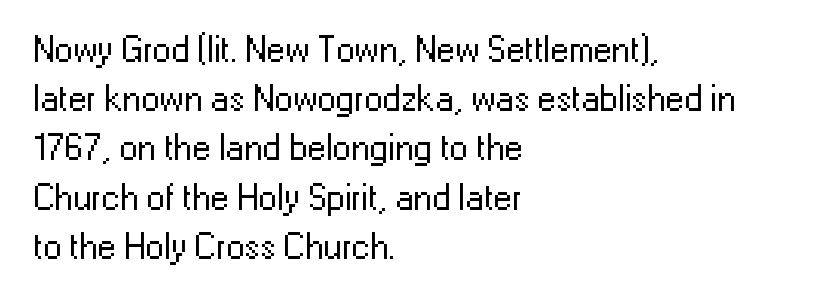
{"serif": "no", "italic": "no", "bold": "no", "weight": "regular", "width": "normal", "stroke_contrast": "low", "x_height": "medium", "monospaced": "no", "underline": "no", "align": "left", "line_spacing": "normal", "line_spacing_ratio": 1.33, "letter_spacing": "normal", "letter_spacing_em": 0.0, "glyph_px": 37}
